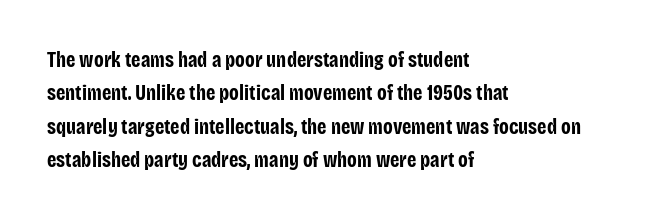
{"italic": "no", "bold": "yes", "underline": "no", "align": "left", "line_spacing": "normal", "line_spacing_ratio": 1.59, "letter_spacing": "normal", "letter_spacing_em": 0.0, "glyph_px": 21}
